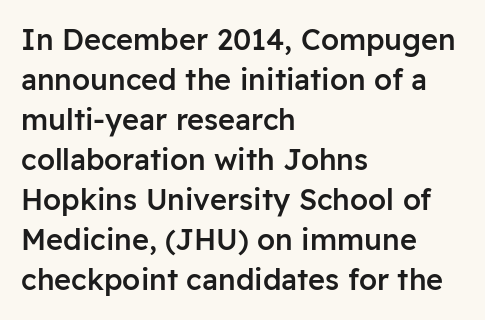
{"serif": "no", "italic": "no", "bold": "semi", "weight": "semibold", "width": "normal", "stroke_contrast": "low", "x_height": "medium", "monospaced": "no", "underline": "no", "align": "left", "line_spacing": "normal", "line_spacing_ratio": 1.38, "letter_spacing": "normal", "letter_spacing_em": 0.0, "glyph_px": 29}
